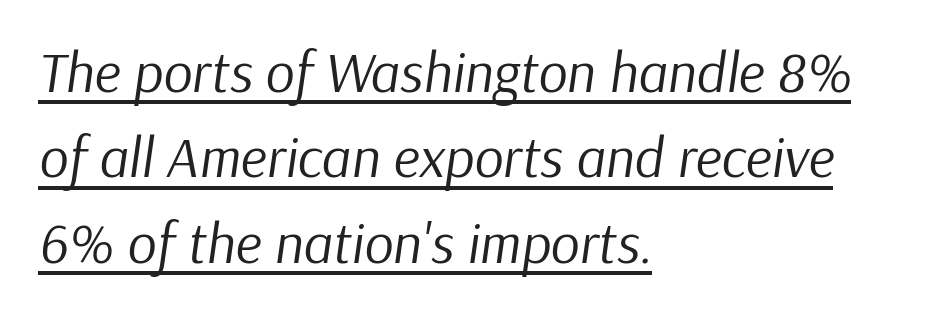
{"italic": "yes", "lean": "right", "slant_degrees": 9, "bold": "no", "weight": "regular", "width": "normal", "stroke_contrast": "low", "x_height": "medium", "monospaced": "no", "underline": "yes", "align": "left", "line_spacing": "normal", "line_spacing_ratio": 1.5, "letter_spacing": "normal", "letter_spacing_em": 0.0, "glyph_px": 57}
